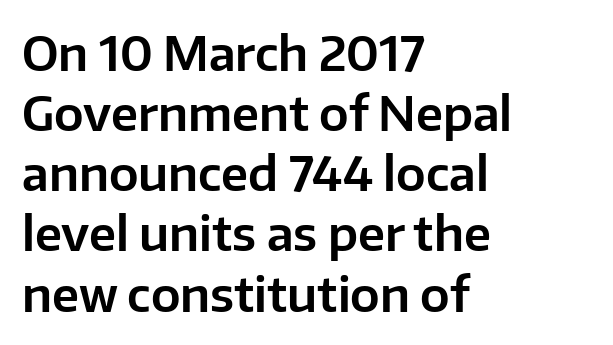
Q: Is the text italic (slanted)? A: No, it is upright.
Q: Is the typeface a serif or a sans-serif typeface? A: Sans-serif.
Q: Is the text underlined? A: No.
Q: How is the paragraph aligned? A: Left-aligned.
Q: Is the spacing between letters normal or unusually wide? A: Normal.
Q: Is the spacing between lines tight, normal or loose? A: Normal.
Q: Width (condensed, normal, or wide)? A: Normal.
Q: Stroke contrast? A: Low.
Q: x-height? A: Medium.
Q: Monospaced? A: No.
